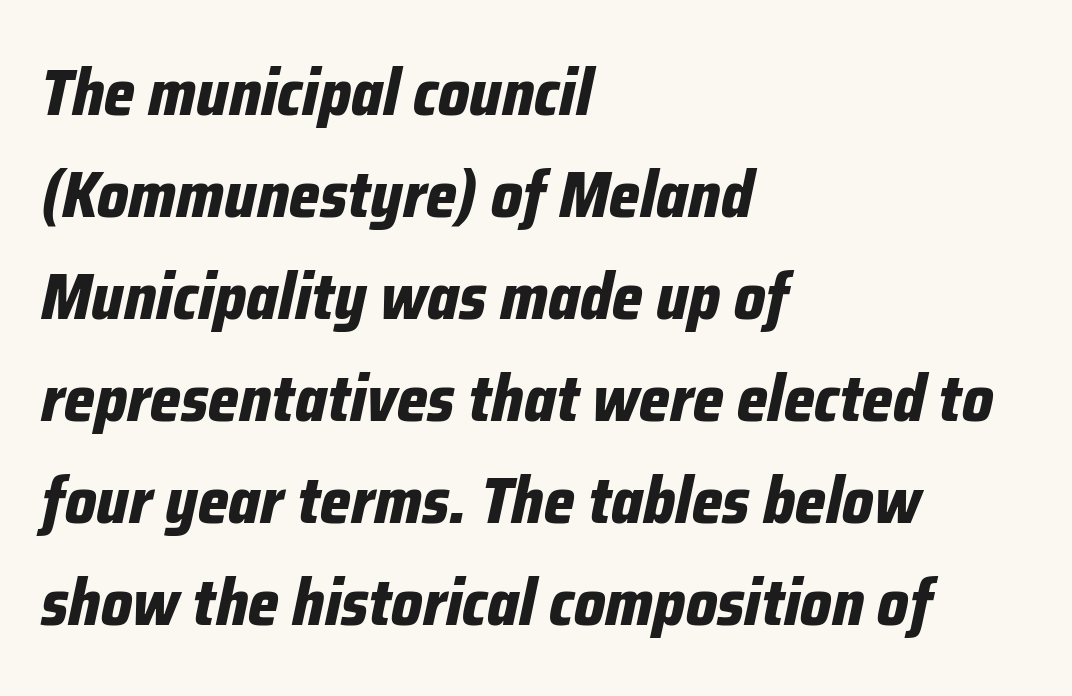
{"italic": "yes", "lean": "right", "slant_degrees": 12, "bold": "yes", "weight": "bold", "width": "condensed", "stroke_contrast": "low", "x_height": "medium", "monospaced": "no", "underline": "no", "align": "left", "line_spacing": "normal", "line_spacing_ratio": 1.57, "letter_spacing": "normal", "letter_spacing_em": 0.0, "glyph_px": 65}
